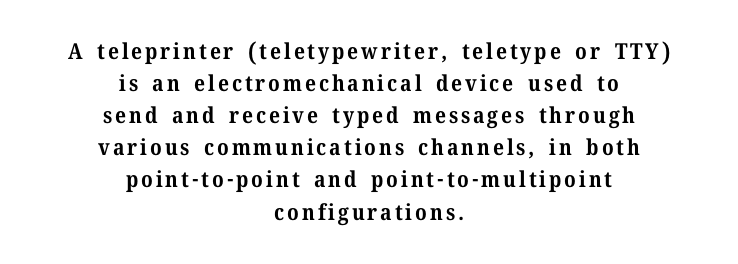
The image shows 22 px bold type, upright; set centered, normal line spacing (1.46x), not underlined.
